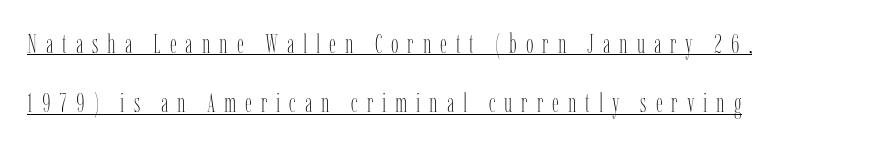
Q: Is the text bold? A: No.
Q: Is the text italic (slanted)? A: No, it is upright.
Q: Is the text underlined? A: Yes.
Q: How is the paragraph aligned? A: Left-aligned.
Q: Is the spacing between letters normal or unusually wide? A: Unusually wide.
Q: Is the spacing between lines tight, normal or loose? A: Loose.
